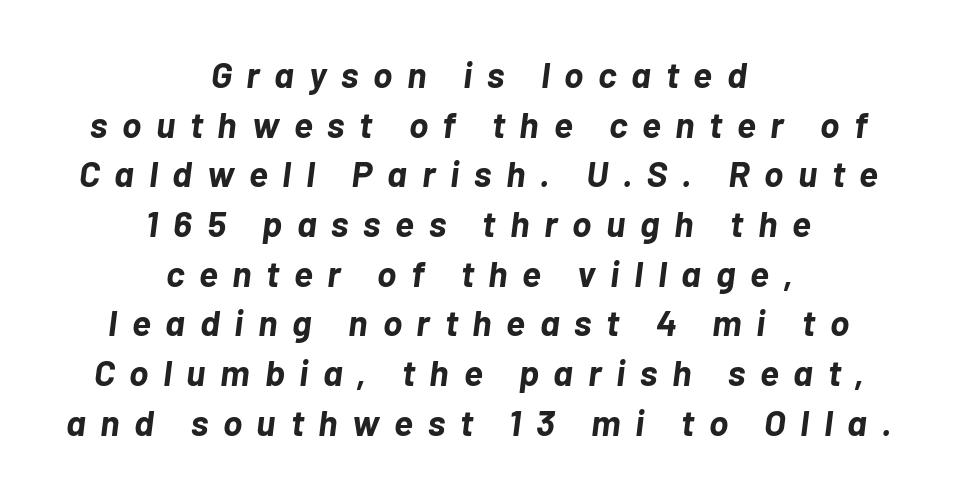
{"italic": "yes", "lean": "right", "slant_degrees": 7, "bold": "yes", "weight": "bold", "width": "normal", "stroke_contrast": "low", "x_height": "medium", "monospaced": "no", "underline": "no", "align": "center", "line_spacing": "normal", "line_spacing_ratio": 1.38, "letter_spacing": "wide", "letter_spacing_em": 0.41, "glyph_px": 36}
